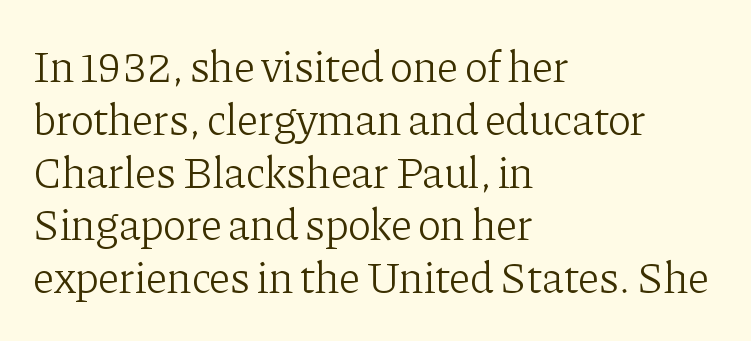
The image shows 44 px light serif type, upright; set left-aligned, line spacing 1.2x, normal letter spacing, not underlined; low stroke contrast and a medium x-height.
